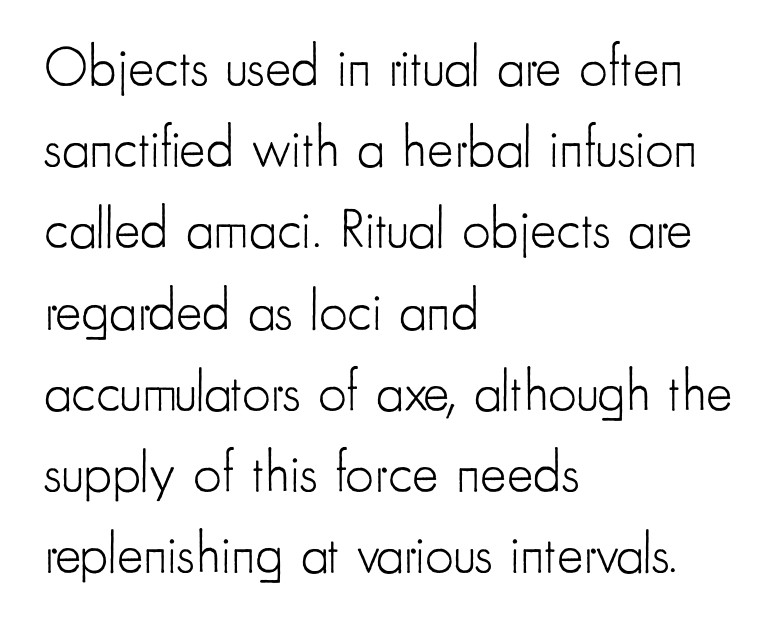
Q: Is the text bold? A: No.
Q: Is the text italic (slanted)? A: No, it is upright.
Q: Is the typeface a serif or a sans-serif typeface? A: Sans-serif.
Q: Is the text underlined? A: No.
Q: How is the paragraph aligned? A: Left-aligned.
Q: Is the spacing between letters normal or unusually wide? A: Normal.
Q: Is the spacing between lines tight, normal or loose? A: Normal.
Q: Width (condensed, normal, or wide)? A: Condensed.
Q: Stroke contrast? A: Low.
Q: x-height? A: Small.
Q: Monospaced? A: No.
